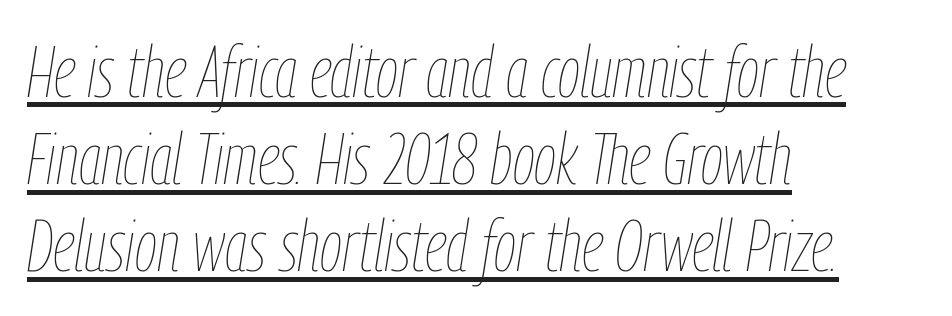
{"italic": "yes", "lean": "right", "slant_degrees": 9, "bold": "no", "weight": "thin", "width": "condensed", "stroke_contrast": "low", "x_height": "medium", "monospaced": "no", "underline": "yes", "align": "left", "line_spacing_ratio": 1.21, "letter_spacing": "normal", "letter_spacing_em": 0.0, "glyph_px": 72}
